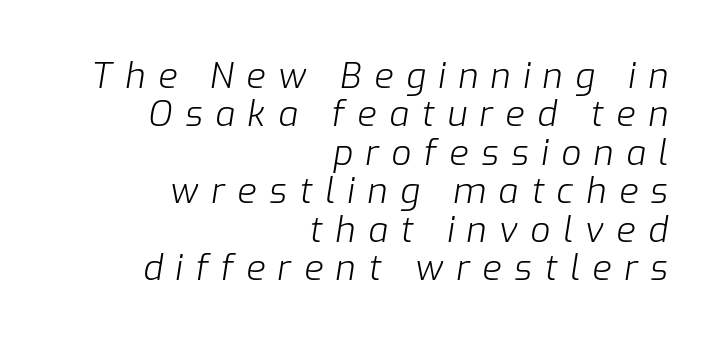
The image shows 35 px light type, italic (leaning right); set right-aligned, tight line spacing (1.1x), unusually wide letter spacing (+0.36 em), not underlined; low stroke contrast and a medium x-height.
